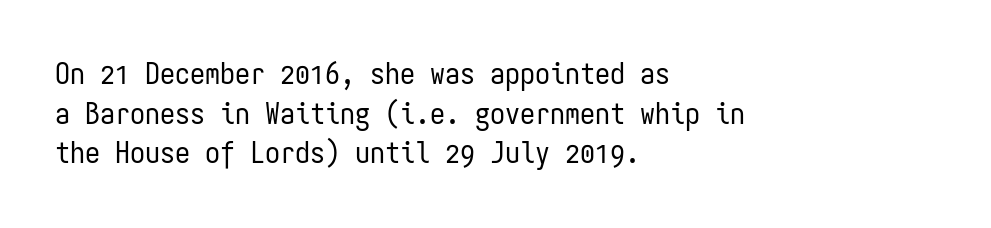
The image shows 30 px regular-weight, condensed sans-serif type, upright, monospaced; set left-aligned, normal line spacing (1.32x), normal letter spacing, not underlined; low stroke contrast and a medium x-height.
